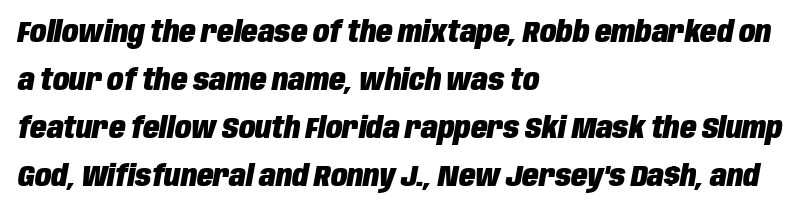
The designer left line spacing at the default. Caption: standard tracking, unaltered. Varying glyph widths throughout — classic text-font behaviour. Stroke thickness is high; the sample reads as a true bold.
